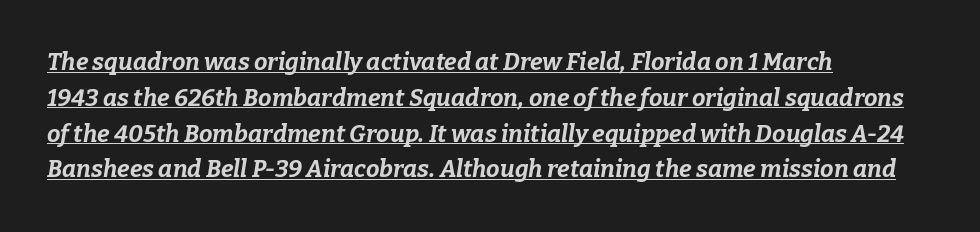
Q: Is the text bold? A: Yes.
Q: Is the text italic (slanted)? A: Yes, it leans right by about 9 degrees.
Q: Is the text underlined? A: Yes.
Q: How is the paragraph aligned? A: Left-aligned.
Q: Is the spacing between letters normal or unusually wide? A: Normal.
Q: Is the spacing between lines tight, normal or loose? A: Normal.
